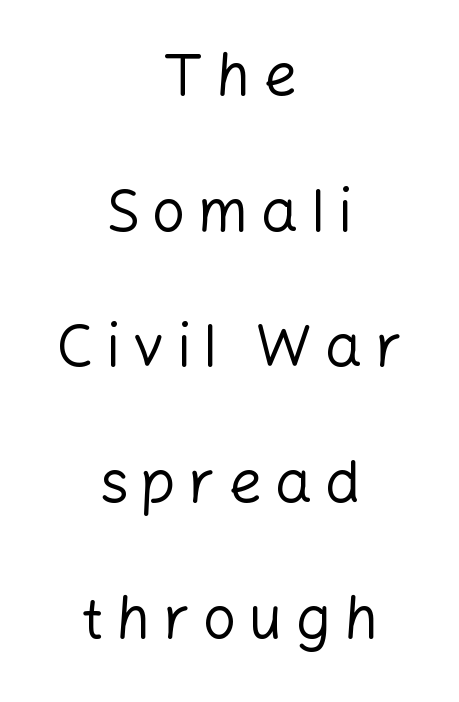
Q: Is the text bold? A: No.
Q: Is the text italic (slanted)? A: No, it is upright.
Q: Is the typeface a serif or a sans-serif typeface? A: Sans-serif.
Q: Is the text underlined? A: No.
Q: How is the paragraph aligned? A: Centered.
Q: Is the spacing between letters normal or unusually wide? A: Unusually wide.
Q: Is the spacing between lines tight, normal or loose? A: Loose.
Q: Width (condensed, normal, or wide)? A: Normal.
Q: Stroke contrast? A: Low.
Q: x-height? A: Medium.
Q: Monospaced? A: No.
